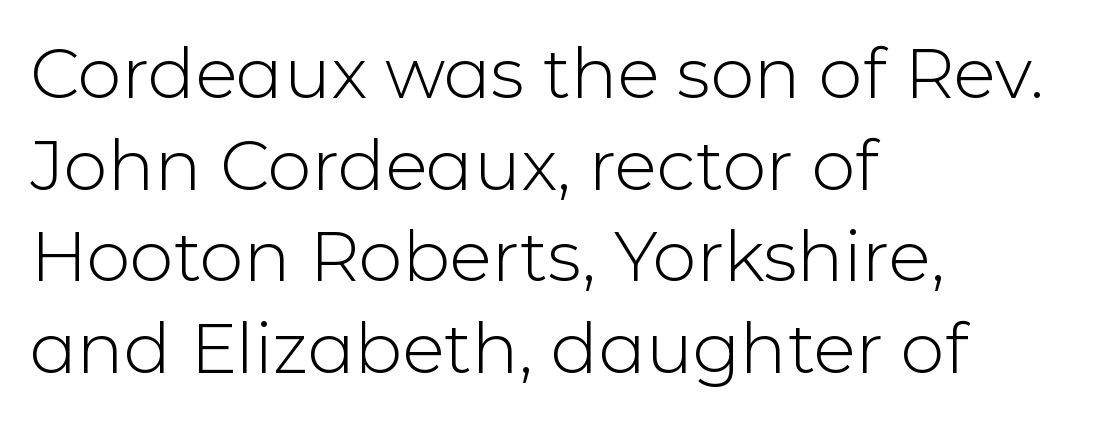
Q: Is the text bold? A: No.
Q: Is the text italic (slanted)? A: No, it is upright.
Q: Is the typeface a serif or a sans-serif typeface? A: Sans-serif.
Q: Is the text underlined? A: No.
Q: How is the paragraph aligned? A: Left-aligned.
Q: Is the spacing between letters normal or unusually wide? A: Normal.
Q: Is the spacing between lines tight, normal or loose? A: Normal.
Q: Width (condensed, normal, or wide)? A: Normal.
Q: Stroke contrast? A: Low.
Q: x-height? A: Medium.
Q: Monospaced? A: No.
